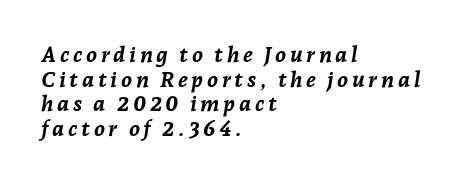
The image shows 22 px bold type, italic (leaning right); set left-aligned, tight line spacing (1.12x), not underlined.
